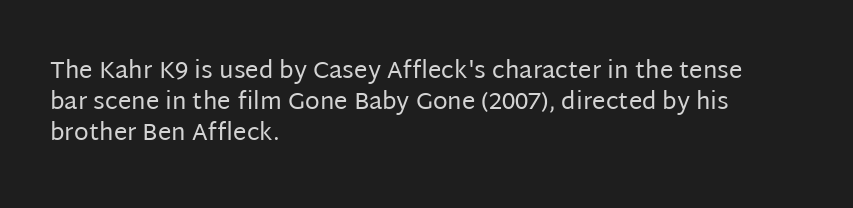
The image shows 24 px text type, upright; set left-aligned, normal line spacing (1.3x), normal letter spacing, not underlined.
